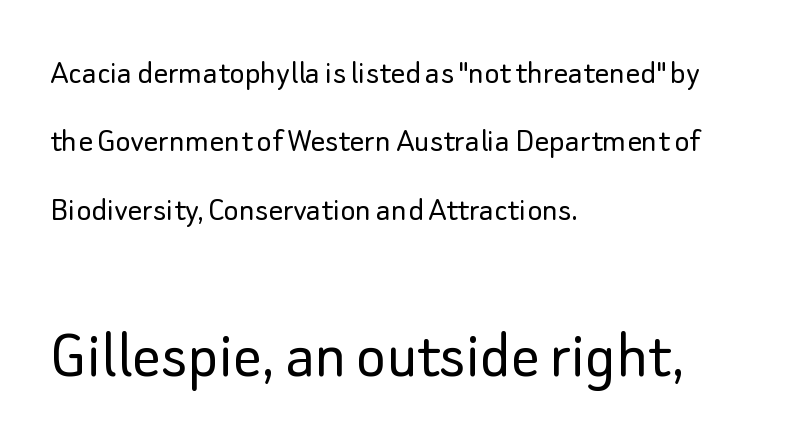
The image shows 71 px light sans-serif type, upright; set left-aligned, loose line spacing (1.9x), normal letter spacing, not underlined; the second (bottom) block is 1.97x larger; low stroke contrast and a small x-height.
